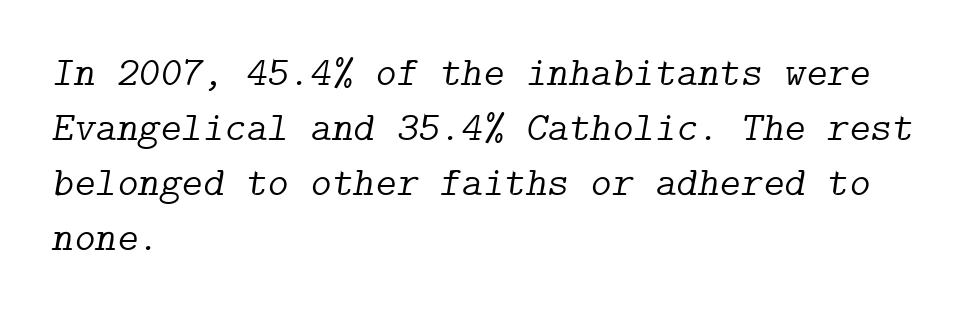
This reads as an unemphasized weight, regular at the heaviest. Only glyphs here, with clear space below each row. Is the letter spacing exaggerated? No — it looks like the ordinary default. A typesetter would call this leading conventional body-copy spacing. Notice how the passage keeps a crisp vertical edge on the left only. A serif font was chosen for this passage.
